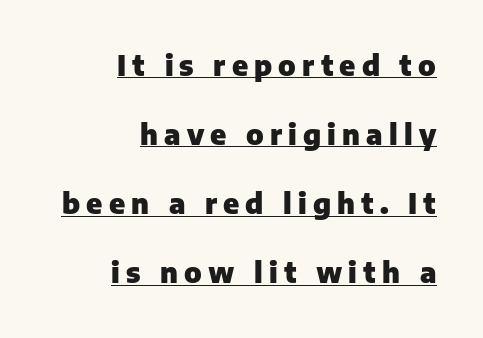
Is this a fixed-width face? No — the glyphs have proportional, varying widths. What weight is shown? A full bold with thick strokes. Serifs: no, the terminals of the letterforms are clean. Right-aligned paragraph, ragged on the left.
